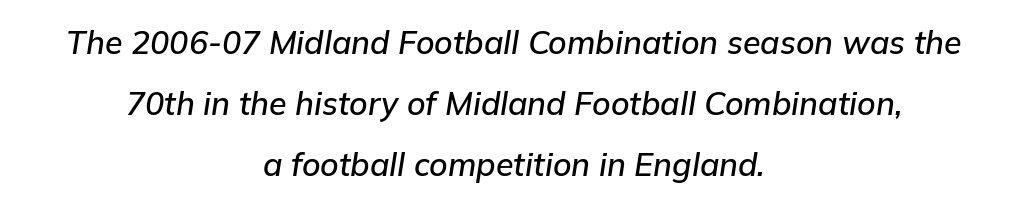
{"italic": "yes", "lean": "right", "slant_degrees": 9, "width": "normal", "stroke_contrast": "low", "x_height": "medium", "monospaced": "no", "underline": "no", "align": "center", "line_spacing": "loose", "line_spacing_ratio": 1.91, "letter_spacing": "normal", "letter_spacing_em": 0.0, "glyph_px": 32}
